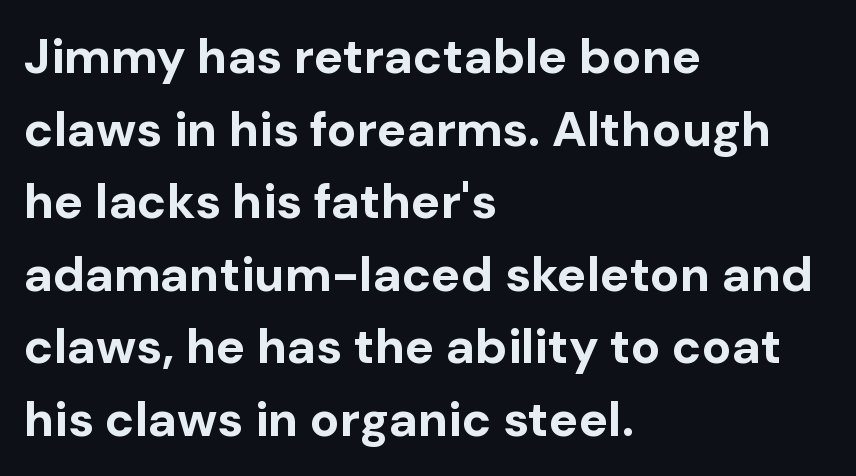
{"serif": "no", "italic": "no", "bold": "yes", "weight": "bold", "width": "normal", "stroke_contrast": "low", "x_height": "medium", "monospaced": "no", "underline": "no", "align": "left", "line_spacing": "normal", "line_spacing_ratio": 1.48, "letter_spacing": "normal", "letter_spacing_em": 0.0, "glyph_px": 49}
